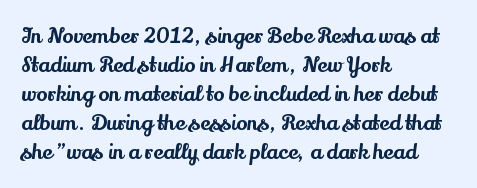
{"underline": "no", "align": "left", "line_spacing": "normal", "line_spacing_ratio": 1.38, "letter_spacing": "normal", "letter_spacing_em": 0.0, "glyph_px": 21}
